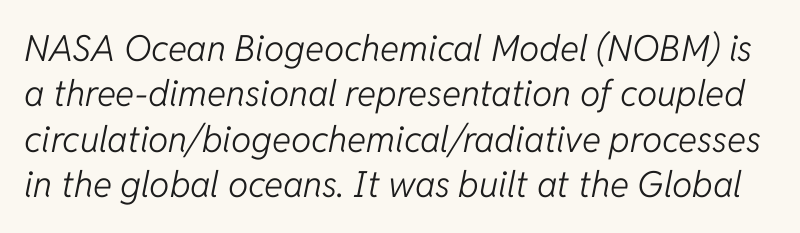
{"italic": "yes", "lean": "right", "slant_degrees": 11, "bold": "no", "weight": "light", "width": "normal", "stroke_contrast": "low", "x_height": "medium", "monospaced": "no", "underline": "no", "line_spacing": "normal", "line_spacing_ratio": 1.26, "letter_spacing": "normal", "letter_spacing_em": 0.0, "glyph_px": 36}
